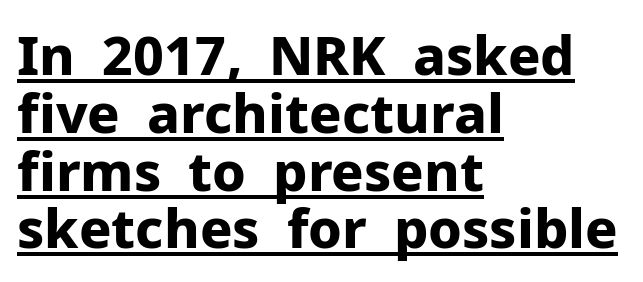
Q: Is the text bold? A: Yes.
Q: Is the text italic (slanted)? A: No, it is upright.
Q: Is the typeface a serif or a sans-serif typeface? A: Sans-serif.
Q: Is the text underlined? A: Yes.
Q: How is the paragraph aligned? A: Left-aligned.
Q: Is the spacing between letters normal or unusually wide? A: Normal.
Q: Is the spacing between lines tight, normal or loose? A: Tight.
Q: Width (condensed, normal, or wide)? A: Normal.
Q: Stroke contrast? A: Low.
Q: x-height? A: Medium.
Q: Monospaced? A: No.
